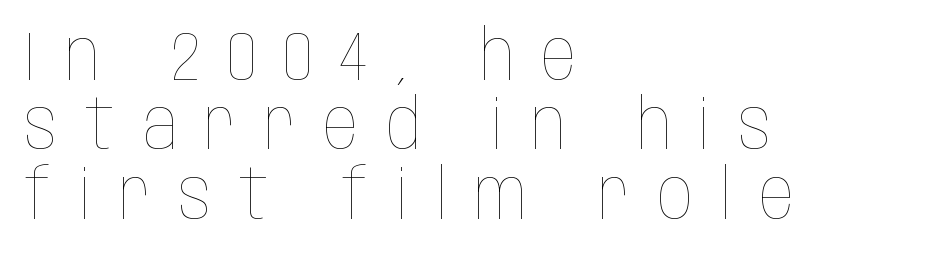
The strip under each line holds only bare page. Does the copy run flush right? No — it runs flush left. Ascenders rise straight up at ninety degrees. Students, observe: this is what under-led, compact text looks like.
